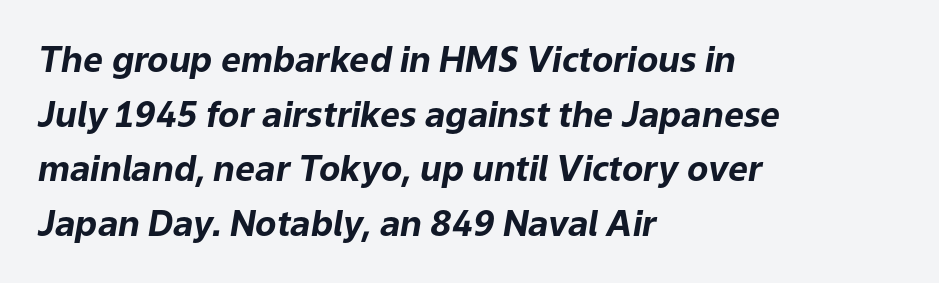
The image shows 35 px bold type, italic (leaning right); set left-aligned, normal line spacing (1.56x), normal letter spacing, not underlined; low stroke contrast and a medium x-height.
